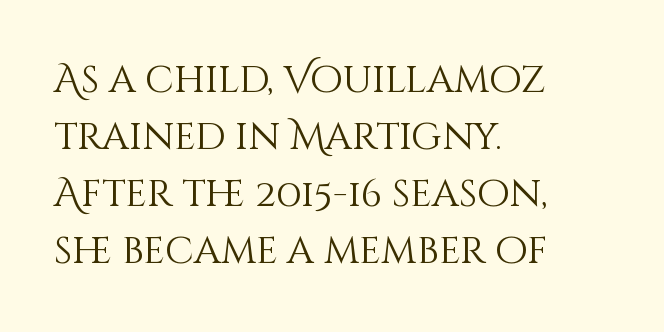
Q: Is the text bold? A: No.
Q: Is the text italic (slanted)? A: No, it is upright.
Q: Is the text underlined? A: No.
Q: How is the paragraph aligned? A: Left-aligned.
Q: Is the spacing between letters normal or unusually wide? A: Normal.
Q: Is the spacing between lines tight, normal or loose? A: Normal.
Q: Width (condensed, normal, or wide)? A: Normal.
Q: Stroke contrast? A: Medium.
Q: x-height? A: Large.
Q: Monospaced? A: No.
